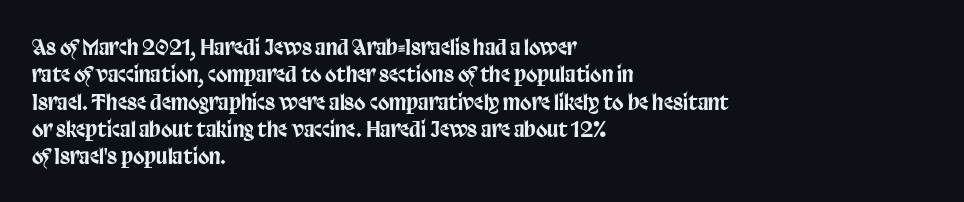
{"italic": "no", "underline": "no", "align": "left", "line_spacing": "normal", "line_spacing_ratio": 1.3, "letter_spacing": "normal", "letter_spacing_em": 0.0, "glyph_px": 21}
